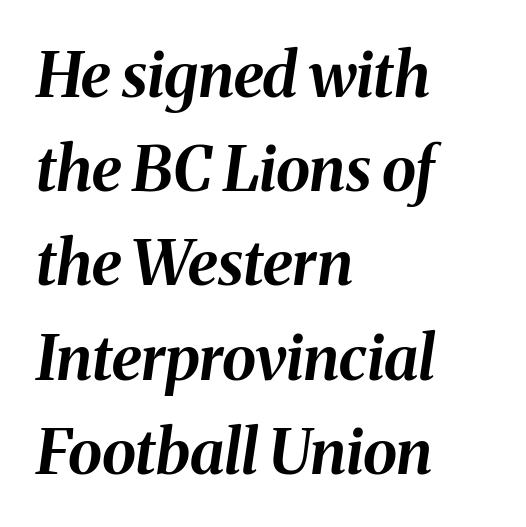
The image shows 62 px bold type, italic (leaning right); set left-aligned, normal line spacing (1.52x), normal letter spacing, not underlined; medium stroke contrast and a medium x-height.
